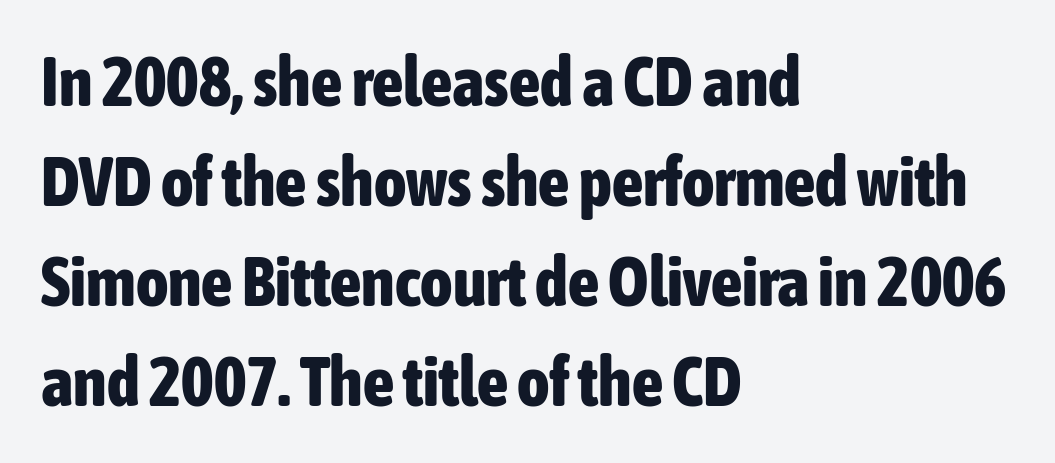
The image shows 69 px bold, condensed sans-serif type, upright; set left-aligned, normal line spacing (1.45x), normal letter spacing, not underlined; low stroke contrast and a medium x-height.
